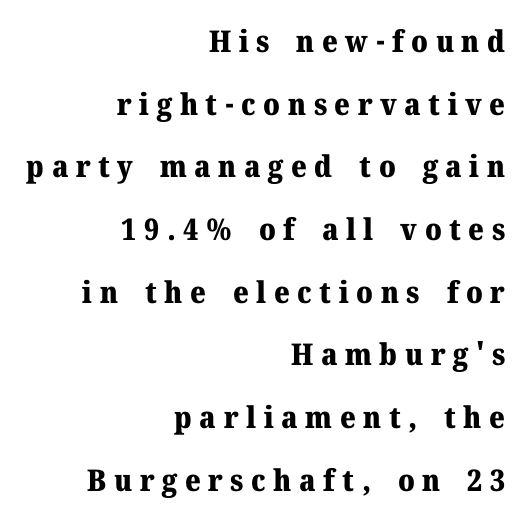
Q: Is the text bold? A: Yes.
Q: Is the text italic (slanted)? A: No, it is upright.
Q: Is the typeface a serif or a sans-serif typeface? A: Serif.
Q: Is the text underlined? A: No.
Q: How is the paragraph aligned? A: Right-aligned.
Q: Is the spacing between letters normal or unusually wide? A: Unusually wide.
Q: Is the spacing between lines tight, normal or loose? A: Loose.
Q: Width (condensed, normal, or wide)? A: Normal.
Q: Stroke contrast? A: Medium.
Q: x-height? A: Medium.
Q: Monospaced? A: No.
